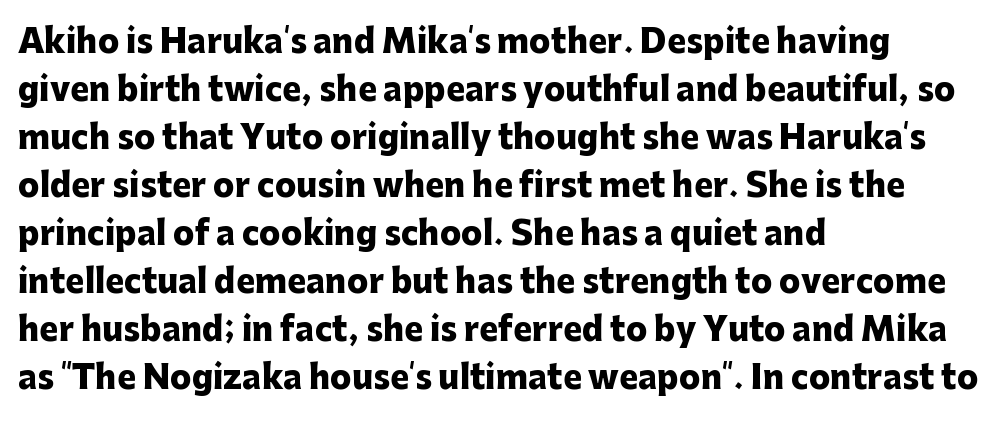
These lines are rendered in a variable-pitch font. These lines stack with their left ends in a neat column. The letters are bold, with thick, heavy strokes. The letters stand upright; this is a roman face. Type without underlining. Honestly, the row spacing looks completely unremarkable.
